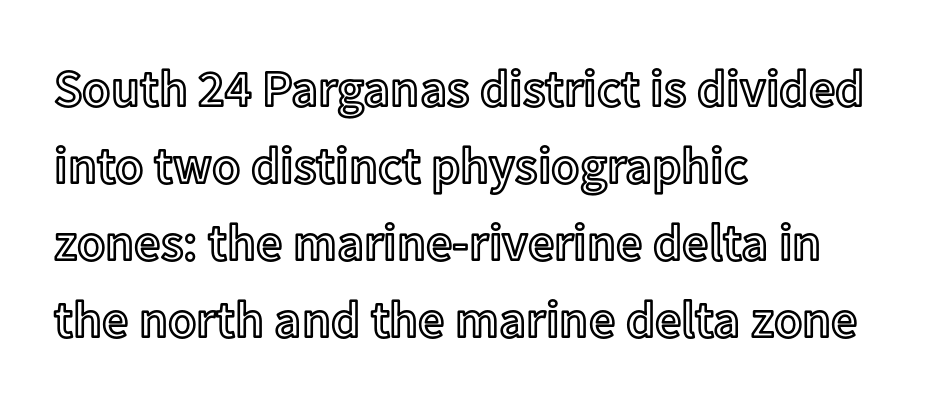
The baseline area is clear. The line-height multiplier appears to be the usual default. Designer's note — italics off, roman on. The face used here is proportionally spaced, like ordinary book or web type.
